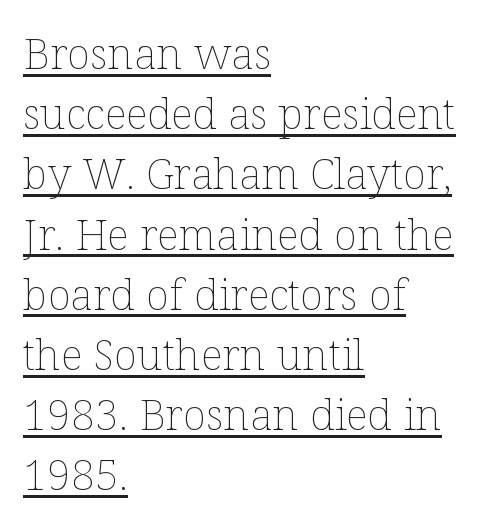
{"italic": "no", "bold": "no", "weight": "thin", "width": "normal", "stroke_contrast": "low", "x_height": "medium", "monospaced": "no", "underline": "yes", "align": "left", "line_spacing": "normal", "line_spacing_ratio": 1.4, "letter_spacing": "normal", "letter_spacing_em": 0.0, "glyph_px": 43}
